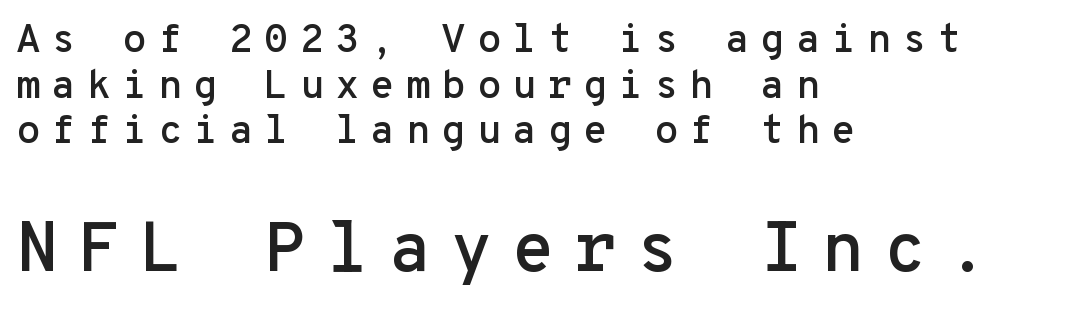
These lines stack with their left ends in a neat column. Which chunk is bigger? The second one — the bottom block dwarfs the top. Words appear elongated and porous because spacing is wide. The line-height multiplier appears low, near solid setting. A roman cut, with each character standing at attention.
